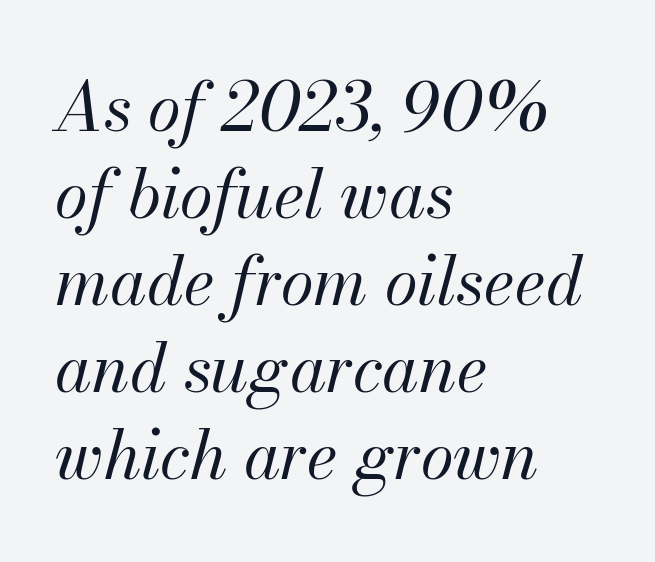
The image shows 67 px regular-weight type, italic (leaning right); set left-aligned, normal line spacing (1.3x), normal letter spacing, not underlined; medium stroke contrast and a small x-height.
